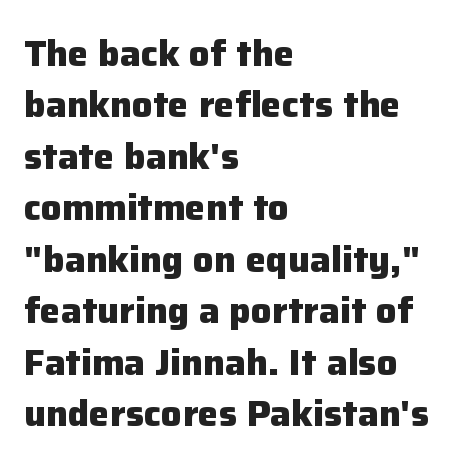
The image shows 37 px heavy sans-serif type, upright; set left-aligned, normal line spacing (1.39x), normal letter spacing, not underlined; low stroke contrast and a medium x-height.
